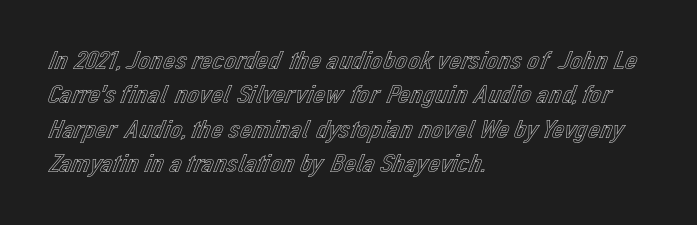
The image shows 27 px text type; set left-aligned, normal line spacing (1.27x), normal letter spacing, not underlined.
